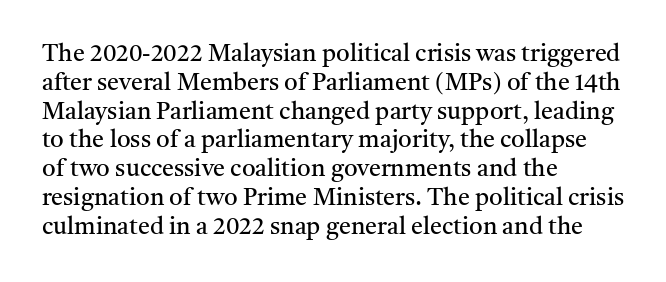
{"italic": "no", "bold": "no", "underline": "no", "align": "left", "line_spacing_ratio": 1.2, "letter_spacing": "normal", "letter_spacing_em": 0.0, "glyph_px": 24}
